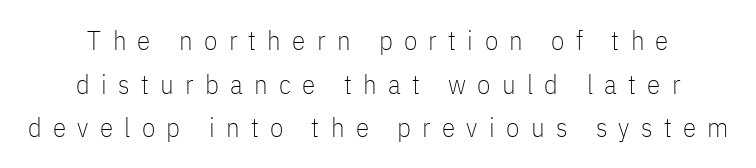
{"italic": "no", "bold": "no", "underline": "no", "align": "center", "line_spacing": "normal", "line_spacing_ratio": 1.62, "letter_spacing": "wide", "letter_spacing_em": 0.42, "glyph_px": 27}
